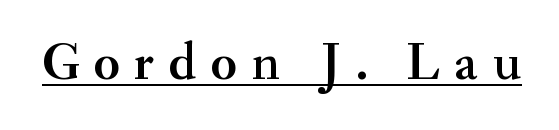
Q: Is the text italic (slanted)? A: No, it is upright.
Q: Is the typeface a serif or a sans-serif typeface? A: Serif.
Q: Is the text underlined? A: Yes.
Q: Is the spacing between letters normal or unusually wide? A: Unusually wide.
Q: Width (condensed, normal, or wide)? A: Normal.
Q: Stroke contrast? A: Medium.
Q: x-height? A: Small.
Q: Monospaced? A: No.
